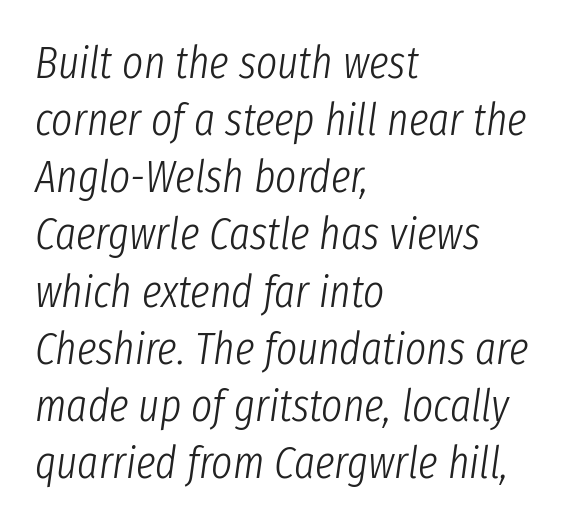
The image shows 45 px light, condensed type, italic (leaning right); set left-aligned, normal line spacing (1.27x), normal letter spacing, not underlined; low stroke contrast and a medium x-height.
